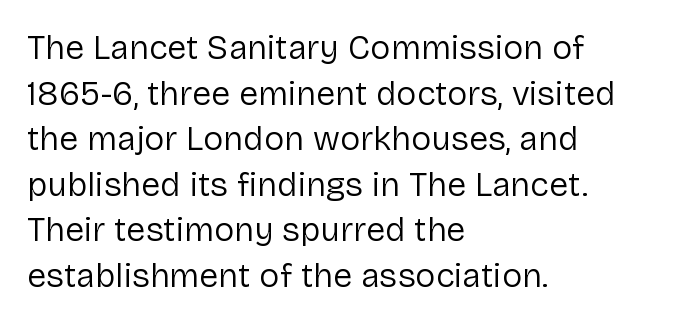
Q: Is the text bold? A: No.
Q: Is the text italic (slanted)? A: No, it is upright.
Q: Is the typeface a serif or a sans-serif typeface? A: Sans-serif.
Q: Is the text underlined? A: No.
Q: How is the paragraph aligned? A: Left-aligned.
Q: Is the spacing between letters normal or unusually wide? A: Normal.
Q: Is the spacing between lines tight, normal or loose? A: Normal.
Q: Width (condensed, normal, or wide)? A: Normal.
Q: Stroke contrast? A: Low.
Q: x-height? A: Medium.
Q: Monospaced? A: No.
